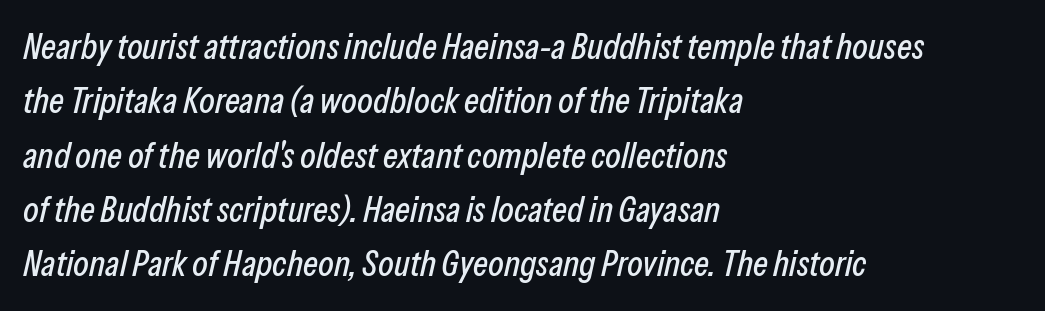
Compared with ordinary roman type, these characters are visibly tilted. The lines are quadded left. The line texture is even and compact thanks to regular tracking. Regarding leading, the lines here are spaced in the standard way. Anything drawn beneath the words? Only blank space.
